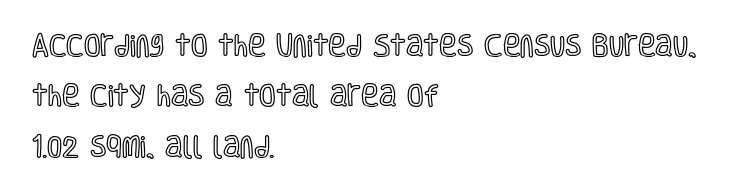
The image shows 24 px text type, upright; set left-aligned, loose line spacing (2.1x), normal letter spacing, not underlined.
